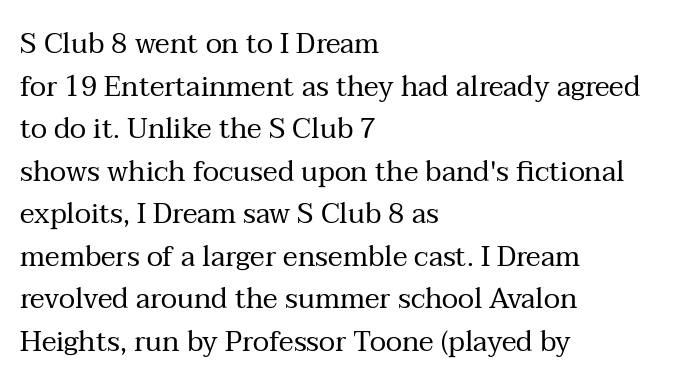
The image shows 28 px regular-weight serif type, upright; set left-aligned, normal line spacing (1.52x), normal letter spacing, not underlined; medium stroke contrast and a medium x-height.
